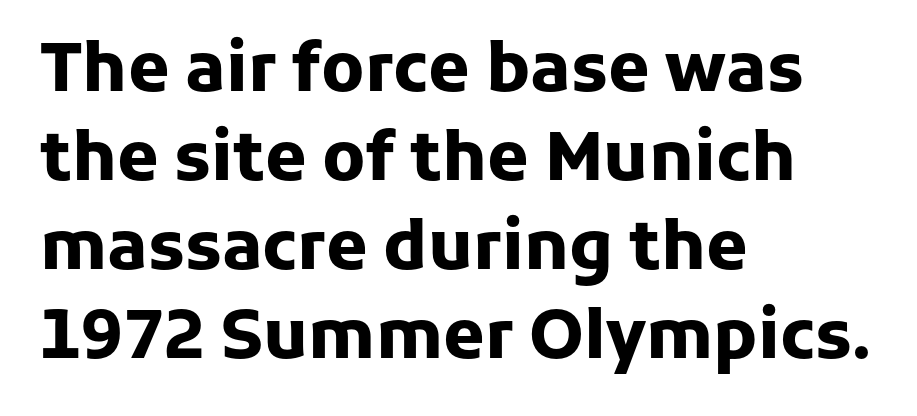
On the weight axis this lands at bold, roughly 700. The passage shown stacks its lines at a standard gap. A bare baseline throughout the passage. Vertical strokes here are truly vertical. Looks like regular typesetting: each glyph gets only the width it needs. The rendering keeps characters at their native spacing.
